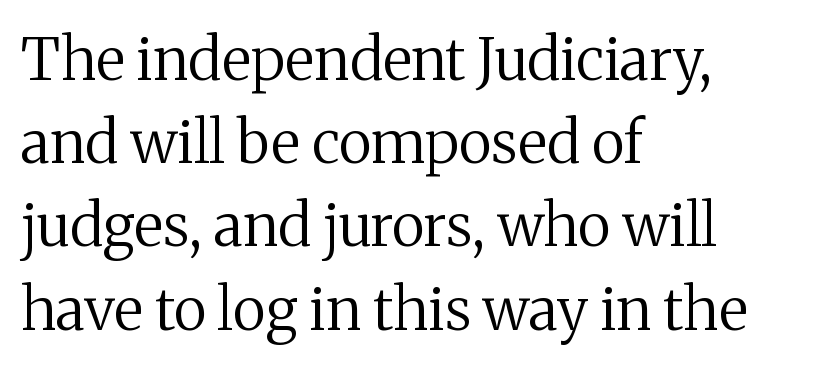
The image shows 59 px regular-weight serif type, upright; set left-aligned, normal line spacing (1.41x), normal letter spacing, not underlined; medium stroke contrast and a medium x-height.
